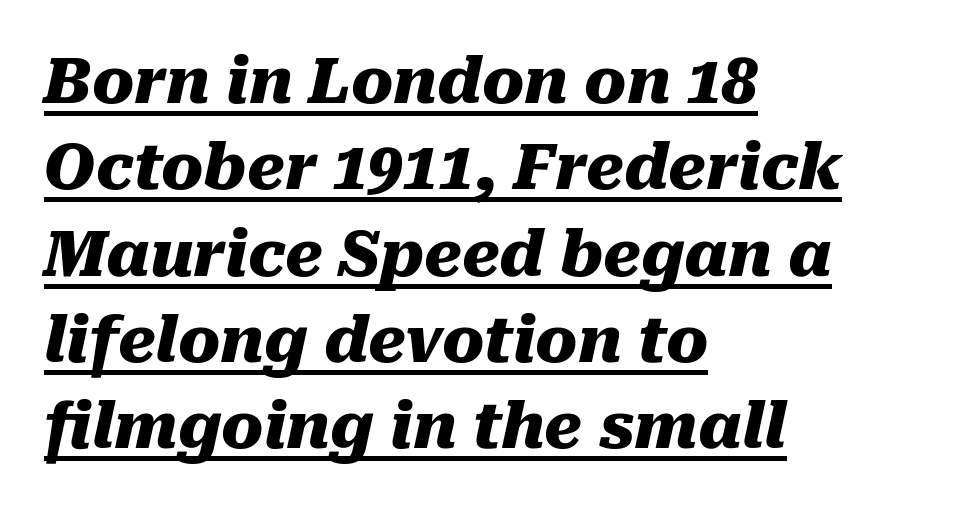
Looking at the ascenders, they clearly lean. Nobody touched the tracking dial on this one. The passage is arranged the way most books set body copy — flush left. The sample's only ornament is a line tracing under the words. Proportional: the letters do not fall into vertical columns. Every letter is thick-stroked: bold, no question.
